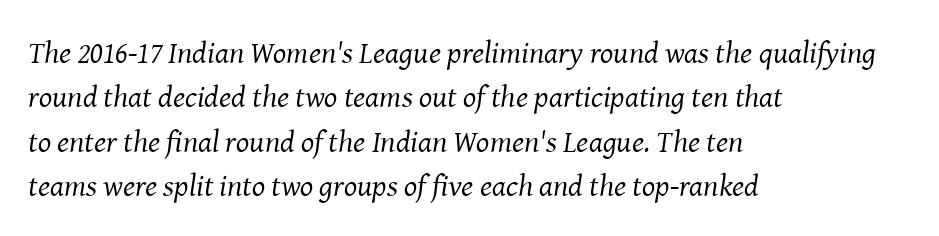
The image shows 31 px regular-weight serif type, italic (leaning right); set left-aligned, normal line spacing (1.43x), normal letter spacing, not underlined; medium stroke contrast and a medium x-height.
